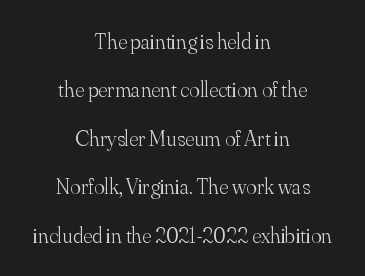
{"italic": "no", "bold": "no", "underline": "no", "align": "center", "line_spacing": "loose", "line_spacing_ratio": 2.2, "letter_spacing": "normal", "letter_spacing_em": 0.0, "glyph_px": 22}
